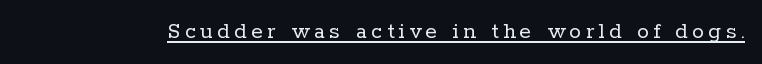
This reads as an unemphasized weight, regular at the heaviest. A typographer would call this underscored text. Posture: upright roman.
